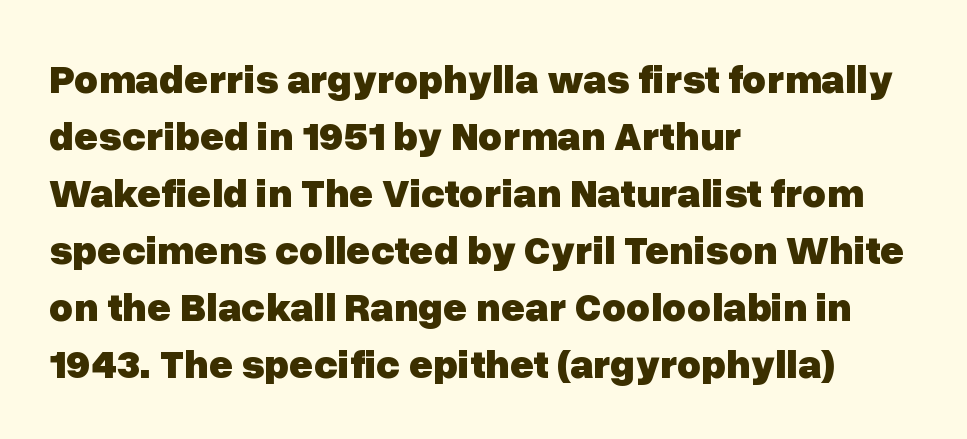
Q: Is the text bold? A: Yes.
Q: Is the text italic (slanted)? A: No, it is upright.
Q: Is the typeface a serif or a sans-serif typeface? A: Sans-serif.
Q: Is the text underlined? A: No.
Q: How is the paragraph aligned? A: Left-aligned.
Q: Is the spacing between letters normal or unusually wide? A: Normal.
Q: Is the spacing between lines tight, normal or loose? A: Normal.
Q: Width (condensed, normal, or wide)? A: Normal.
Q: Stroke contrast? A: Low.
Q: x-height? A: Medium.
Q: Monospaced? A: No.
